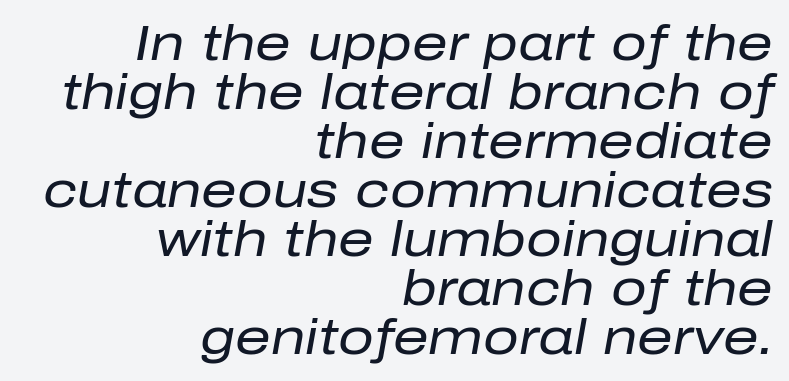
The image shows 50 px regular-weight type, italic (leaning right); set right-aligned, tight line spacing (0.98x), normal letter spacing, not underlined; low stroke contrast and a medium x-height.
